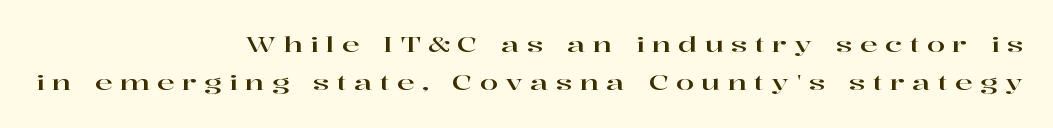
{"italic": "no", "underline": "no", "align": "right", "line_spacing_ratio": 1.81, "letter_spacing": "wide", "letter_spacing_em": 0.35, "glyph_px": 21}
